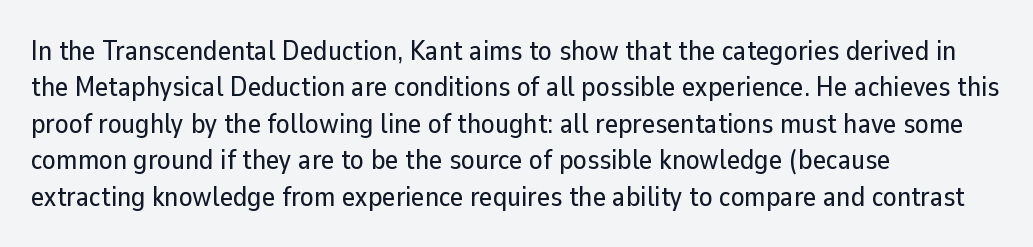
Q: Is the text italic (slanted)? A: No, it is upright.
Q: Is the typeface a serif or a sans-serif typeface? A: Sans-serif.
Q: Is the text underlined? A: No.
Q: How is the paragraph aligned? A: Left-aligned.
Q: Is the spacing between letters normal or unusually wide? A: Normal.
Q: Is the spacing between lines tight, normal or loose? A: Normal.
Q: Width (condensed, normal, or wide)? A: Normal.
Q: Stroke contrast? A: Low.
Q: x-height? A: Medium.
Q: Monospaced? A: No.
